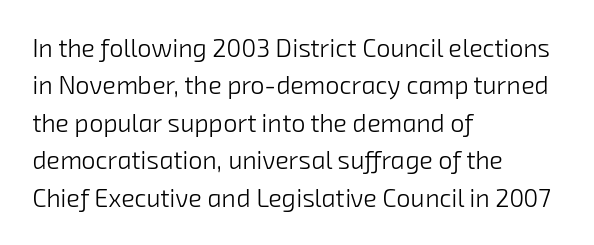
{"bold": "no", "underline": "no", "align": "left", "line_spacing": "normal", "line_spacing_ratio": 1.5, "letter_spacing": "normal", "letter_spacing_em": 0.0, "glyph_px": 25}
